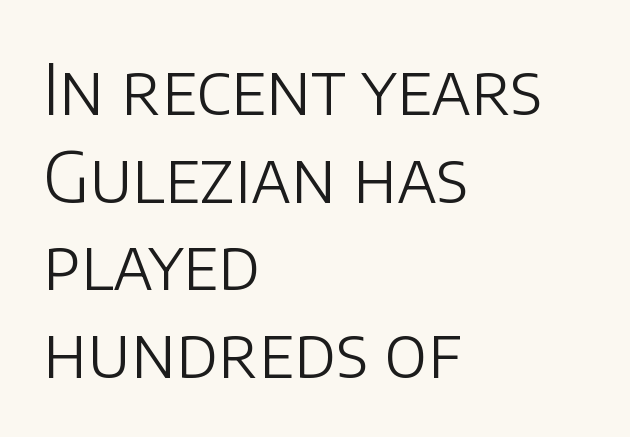
Heft: none added — not bold. Note the varied advance widths — an 'i' is clearly narrower than an 'm'. The text was rendered using a sans face with plain stroke endings. Evenly set lines give the paragraph a standard silhouette. The passage is arranged the way most books set body copy — flush left. This rendering features lettering with no underline.
